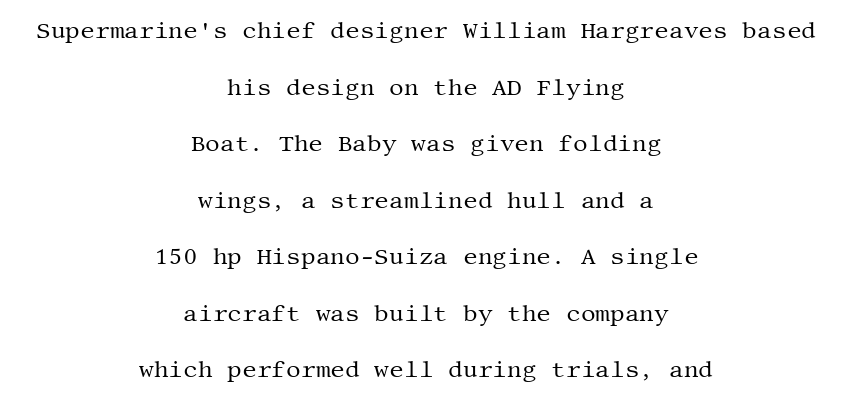
The rag falls on both sides of this text block equally. Beneath every word, the page is bare. Vertical stems look standard width or narrower in stroke. Each word holds together tightly as a unit, with standard inter-letter gaps. This block would shrink considerably if given ordinary leading; it's expanded now. Upright lettering throughout.
